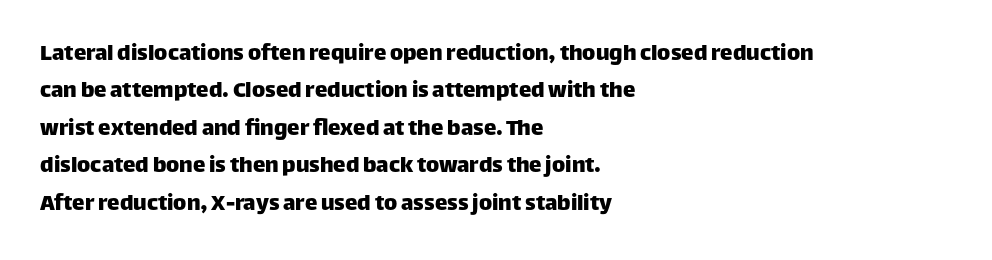
{"italic": "no", "underline": "no", "align": "left", "line_spacing": "normal", "line_spacing_ratio": 1.5, "letter_spacing": "normal", "letter_spacing_em": 0.0, "glyph_px": 25}
